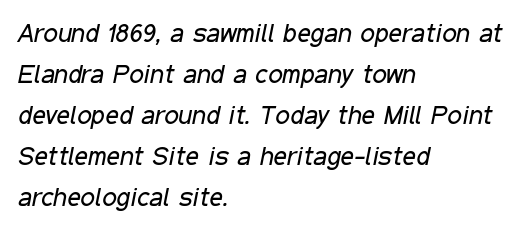
The ragged edge is on the right, which tells us the setting is flush left. Is the stroke heavy? The answer is a plain regular-or-lighter. An italicized treatment has been applied to the whole sample. Any mark beneath the type? The region is blank. Between one letter and the next there's only the usual sliver of space. Is there much room between lines? A standard amount, neither cramped nor airy.
